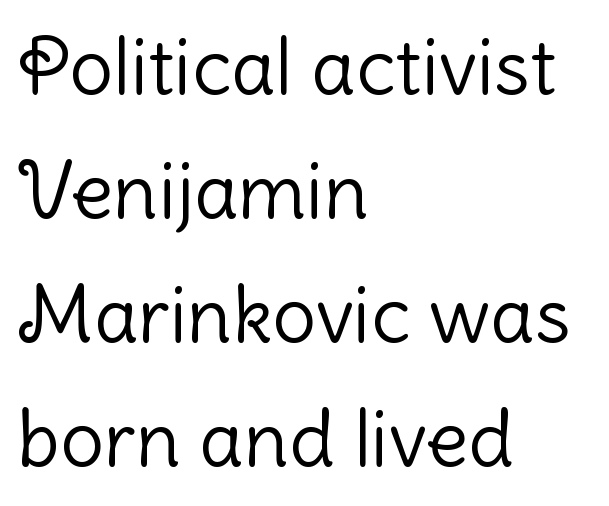
Q: Is the text bold? A: No.
Q: Is the text italic (slanted)? A: No, it is upright.
Q: Is the typeface a serif or a sans-serif typeface? A: Sans-serif.
Q: Is the text underlined? A: No.
Q: How is the paragraph aligned? A: Left-aligned.
Q: Is the spacing between letters normal or unusually wide? A: Normal.
Q: Is the spacing between lines tight, normal or loose? A: Normal.
Q: Width (condensed, normal, or wide)? A: Normal.
Q: Stroke contrast? A: Low.
Q: x-height? A: Medium.
Q: Monospaced? A: No.
